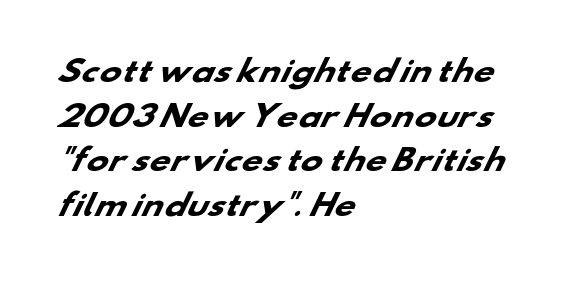
{"serif": "no", "bold": "yes", "weight": "heavy", "width": "wide", "stroke_contrast": "low", "x_height": "small", "monospaced": "no", "underline": "no", "align": "left", "line_spacing": "normal", "line_spacing_ratio": 1.54, "letter_spacing": "normal", "letter_spacing_em": 0.0, "glyph_px": 29}
